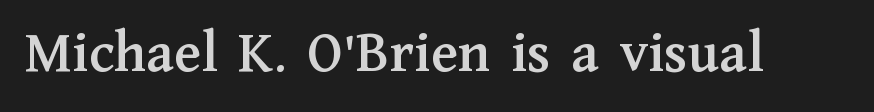
Spacing verdict: proportional, widths tailored to each character. The passage shown is not underscored anywhere. Tracking value appears to be zero — textbook default spacing. Style check: upright. These lines are composed in type with serifs.
